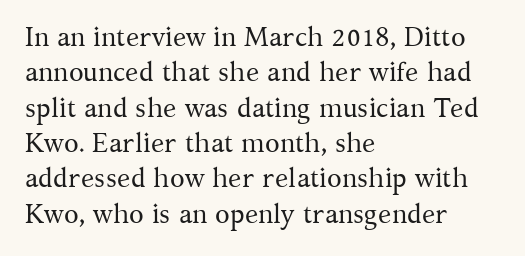
The image shows 27 px text type, upright; set left-aligned, normal line spacing (1.31x), normal letter spacing, not underlined.
